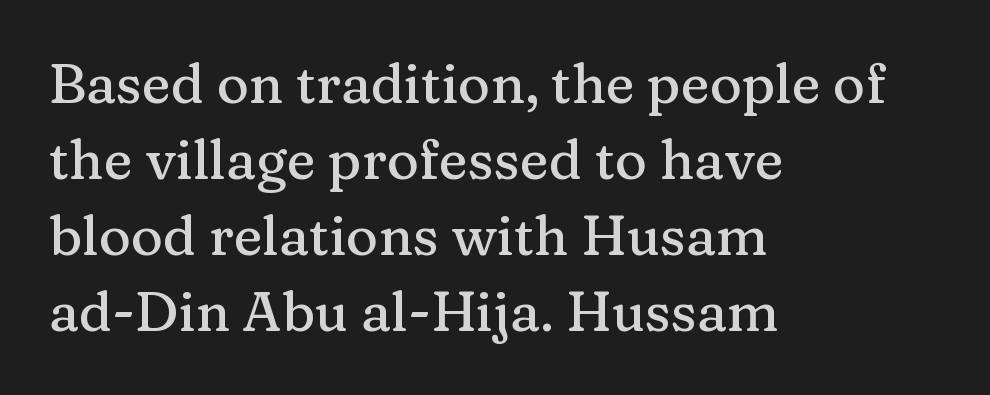
{"serif": "yes", "italic": "no", "width": "normal", "stroke_contrast": "medium", "x_height": "medium", "monospaced": "no", "underline": "no", "align": "left", "line_spacing": "normal", "line_spacing_ratio": 1.38, "letter_spacing": "normal", "letter_spacing_em": 0.0, "glyph_px": 55}
